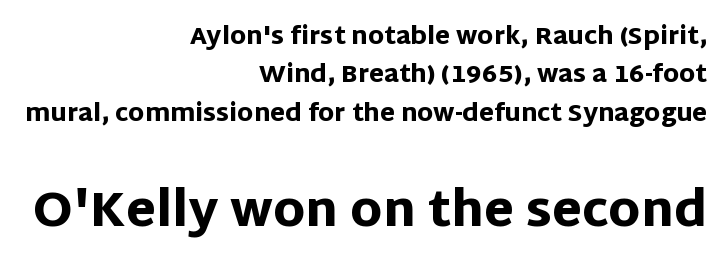
Designer's note — italics off, roman on. The strokes are fattened all the way to bold. Caption: multi-line text, flush right, ragged left. Is this a fixed-width face? No — the glyphs have proportional, varying widths.
